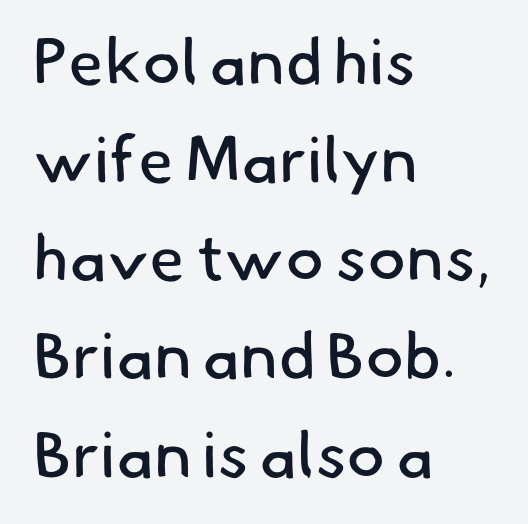
The image shows 65 px regular-weight sans-serif type; set left-aligned, normal line spacing (1.51x), normal letter spacing, not underlined; low stroke contrast and a small x-height.
